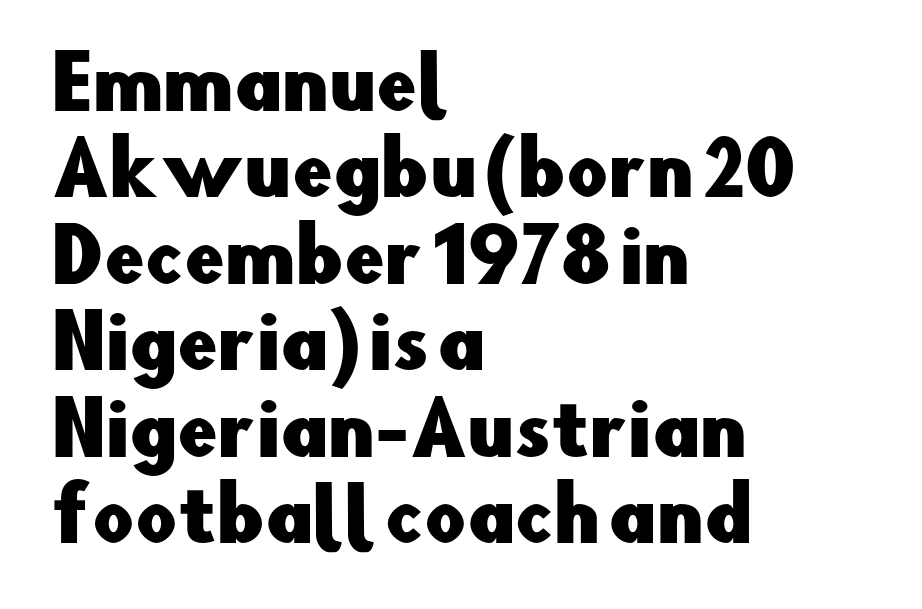
The image shows 72 px sans-serif type, upright; set left-aligned, line spacing 1.2x, normal letter spacing, not underlined; low stroke contrast and a small x-height.
